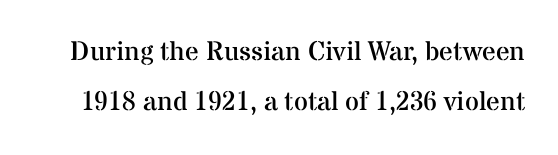
Q: Is the text bold? A: No.
Q: Is the text italic (slanted)? A: No, it is upright.
Q: Is the text underlined? A: No.
Q: Is the spacing between letters normal or unusually wide? A: Normal.
